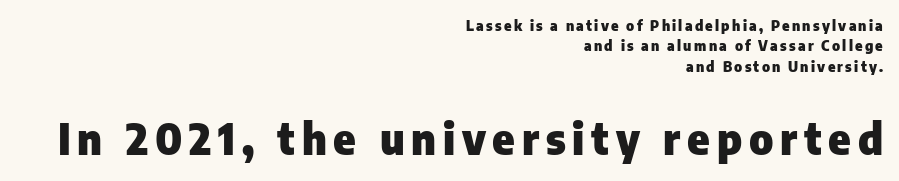
The image shows 42 px heavy sans-serif type, upright; set right-aligned, normal line spacing (1.46x), not underlined; the second (bottom) block is 3.0x larger; low stroke contrast and a medium x-height.
